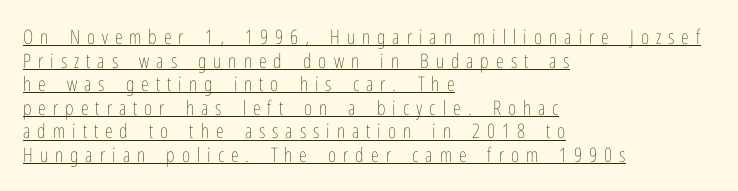
The image shows 20 px text type, upright; set left-aligned, line spacing 1.18x, unusually wide letter spacing (+0.35 em), underlined.
